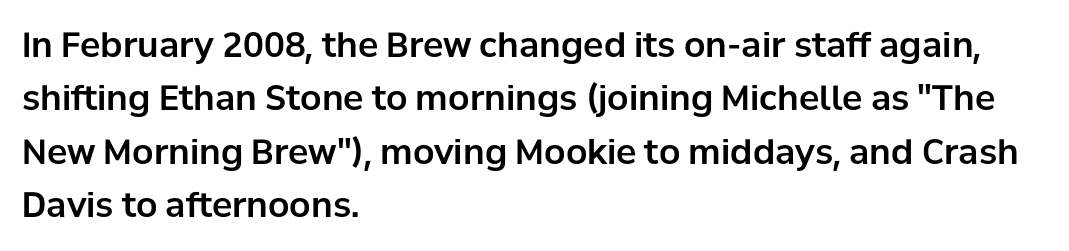
{"serif": "no", "italic": "no", "width": "normal", "stroke_contrast": "low", "x_height": "medium", "monospaced": "no", "underline": "no", "align": "left", "line_spacing": "normal", "line_spacing_ratio": 1.57, "letter_spacing": "normal", "letter_spacing_em": 0.0, "glyph_px": 34}
